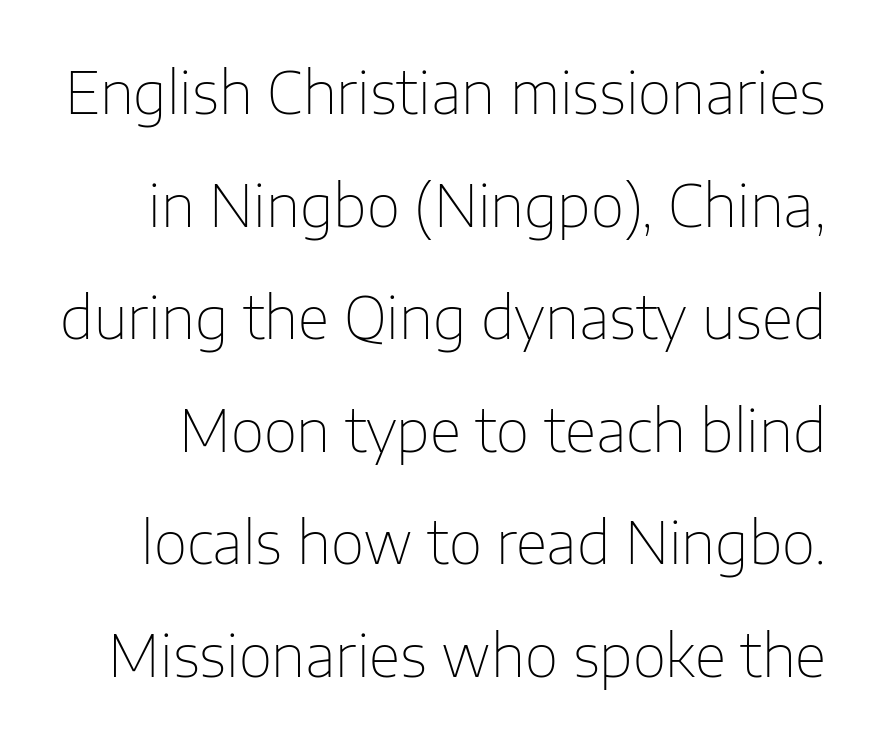
No italicization has been applied; the sample stays upright. The typeface has the unassuming heft of standard copy or less. A sans-serif font was chosen for this passage. Characters follow at the spacing the type designer built in. The space between consecutive lines is lavish. A bare baseline throughout the passage.
